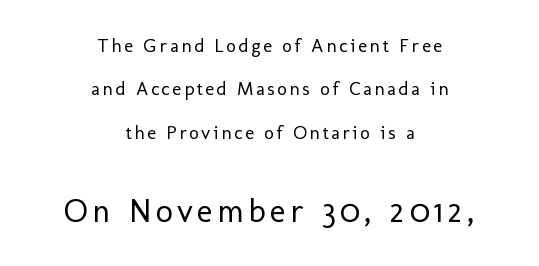
Q: Is the text bold? A: No.
Q: Is the text italic (slanted)? A: No, it is upright.
Q: Is the typeface a serif or a sans-serif typeface? A: Sans-serif.
Q: Is the text underlined? A: No.
Q: How is the paragraph aligned? A: Centered.
Q: Is the spacing between lines tight, normal or loose? A: Loose.
Q: Which block of text is set in a larger size, the first (top) or the second (bottom)? A: The second (bottom) one.
Q: Width (condensed, normal, or wide)? A: Normal.
Q: Stroke contrast? A: Low.
Q: x-height? A: Medium.
Q: Monospaced? A: No.
